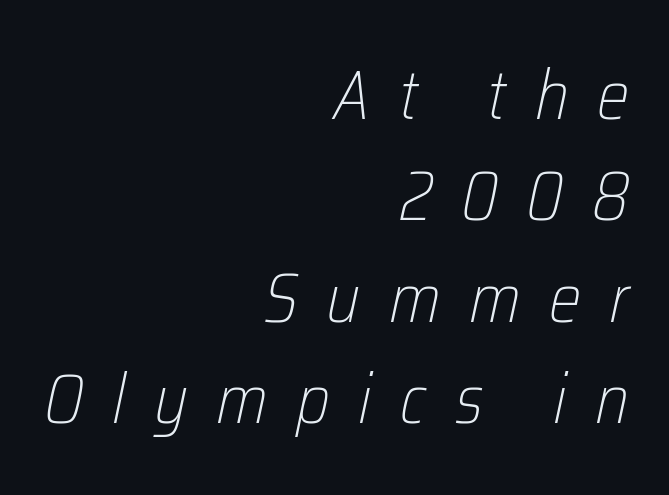
Q: Is the text bold? A: No.
Q: Is the text italic (slanted)? A: Yes, it leans right by about 12 degrees.
Q: Is the text underlined? A: No.
Q: How is the paragraph aligned? A: Right-aligned.
Q: Is the spacing between letters normal or unusually wide? A: Unusually wide.
Q: Is the spacing between lines tight, normal or loose? A: Normal.
Q: Width (condensed, normal, or wide)? A: Condensed.
Q: Stroke contrast? A: Low.
Q: x-height? A: Medium.
Q: Monospaced? A: No.
